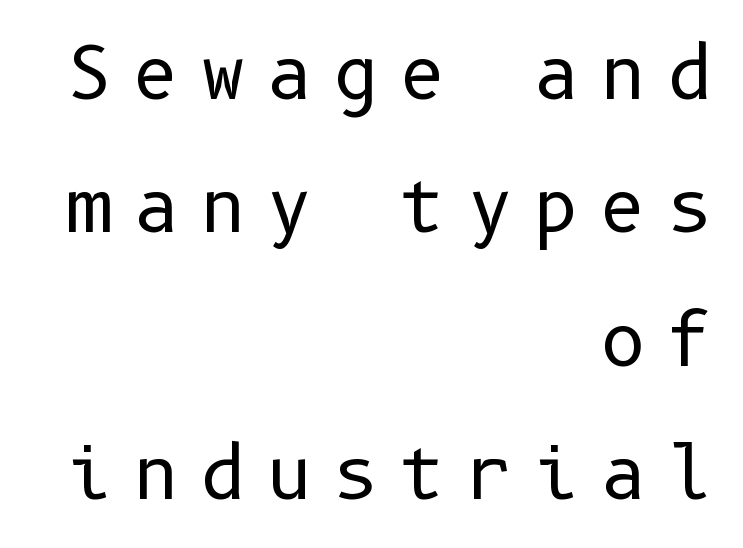
The image shows 71 px regular-weight sans-serif type, upright; set right-aligned, line spacing 1.88x, unusually wide letter spacing (+0.29 em), not underlined; low stroke contrast and a medium x-height.
